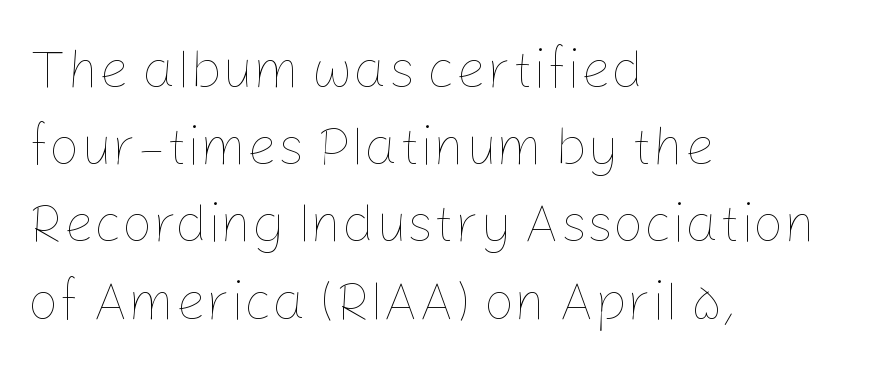
{"italic": "no", "bold": "no", "weight": "thin", "width": "normal", "stroke_contrast": "low", "x_height": "medium", "monospaced": "no", "underline": "no", "align": "left", "line_spacing": "normal", "line_spacing_ratio": 1.43, "letter_spacing": "normal", "letter_spacing_em": 0.0, "glyph_px": 54}
